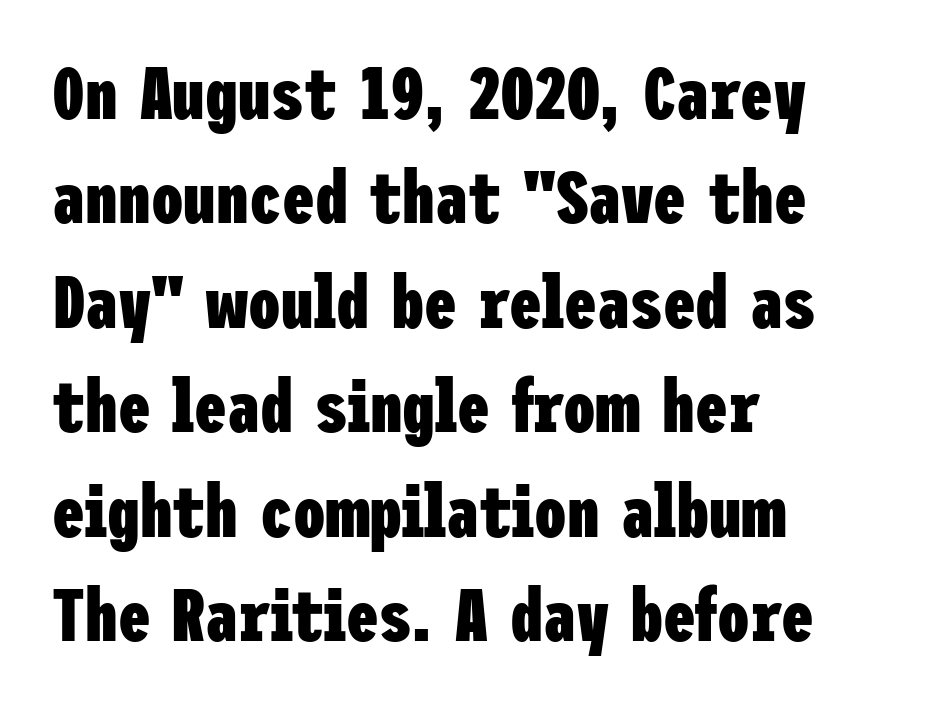
{"serif": "no", "italic": "no", "bold": "yes", "weight": "heavy", "width": "condensed", "stroke_contrast": "low", "x_height": "medium", "underline": "no", "align": "left", "line_spacing": "normal", "line_spacing_ratio": 1.43, "letter_spacing": "normal", "letter_spacing_em": 0.0, "glyph_px": 73}
